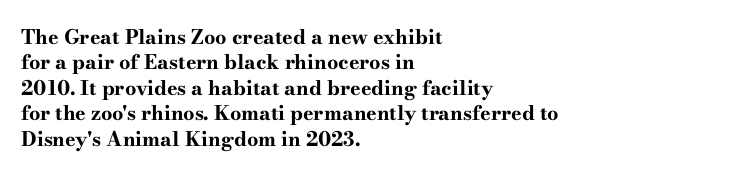
Q: Is the text bold? A: Yes.
Q: Is the text italic (slanted)? A: No, it is upright.
Q: Is the text underlined? A: No.
Q: How is the paragraph aligned? A: Left-aligned.
Q: Is the spacing between letters normal or unusually wide? A: Normal.
Q: Is the spacing between lines tight, normal or loose? A: Normal.
